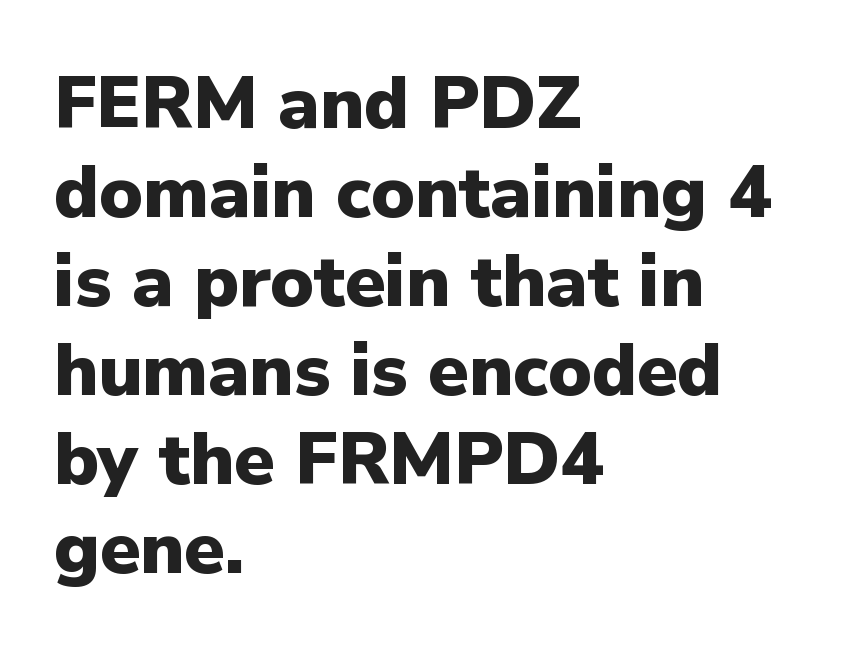
Q: Is the text bold? A: Yes.
Q: Is the text italic (slanted)? A: No, it is upright.
Q: Is the typeface a serif or a sans-serif typeface? A: Sans-serif.
Q: Is the text underlined? A: No.
Q: How is the paragraph aligned? A: Left-aligned.
Q: Is the spacing between letters normal or unusually wide? A: Normal.
Q: Width (condensed, normal, or wide)? A: Normal.
Q: Stroke contrast? A: Low.
Q: x-height? A: Medium.
Q: Monospaced? A: No.
